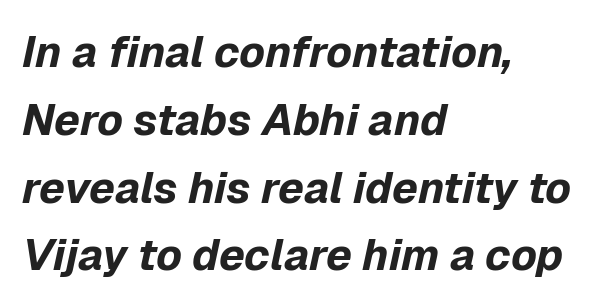
The string is rendered with underlining switched off. Is this a fixed-width face? No — the glyphs have proportional, varying widths. Thick stems and heavy bowls — unmistakably bold. Tracking here is standard; glyphs follow each other at the usual distance. The vertical gap from one line to the next is medium. These lines stack with their left ends in a neat column.
